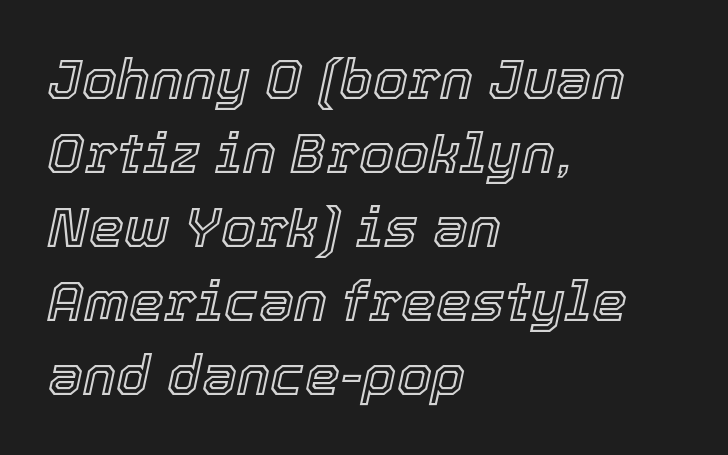
Compared with a centered layout, this one pins lines to the left instead. Underline: absent. If you drew a line through each stem, it would be angled. Looks like regular typesetting: each glyph gets only the width it needs.
